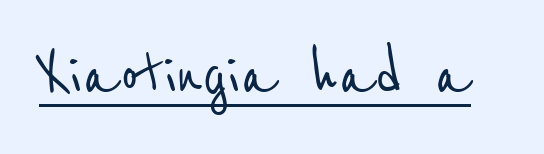
{"serif": "no", "width": "condensed", "stroke_contrast": "low", "x_height": "medium", "monospaced": "no", "underline": "yes", "letter_spacing": "normal", "letter_spacing_em": 0.0, "glyph_px": 76}
